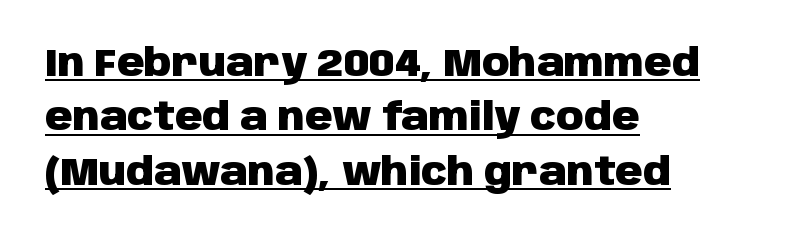
A rule runs beneath these lines of type. The passage shown has conventional tracking throughout. If you drew a ruler down the left edge, every line would touch it. Do the characters align in a grid? No, the font is proportional.
